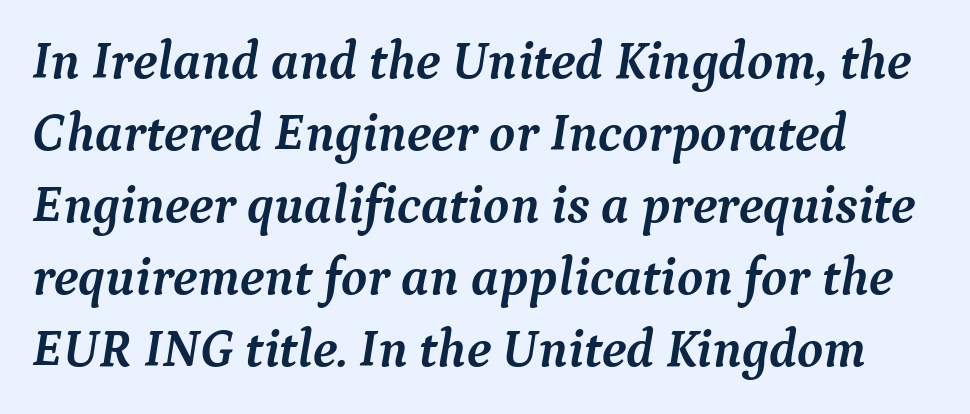
The rendering uses natural spacing where letterforms have individual widths. Observe the serifs anchoring each vertical stroke in this sample. Evenly set lines give the paragraph a standard silhouette. On the weight axis this lands at bold, roughly 700. You can tell it's italic because the verticals aren't actually vertical.
